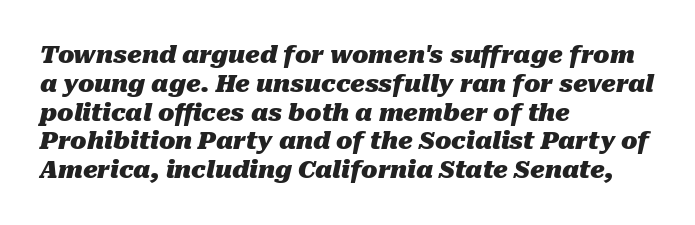
{"italic": "yes", "lean": "right", "slant_degrees": 10, "bold": "yes", "underline": "no", "align": "left", "line_spacing_ratio": 1.2, "letter_spacing": "normal", "letter_spacing_em": 0.0, "glyph_px": 24}
